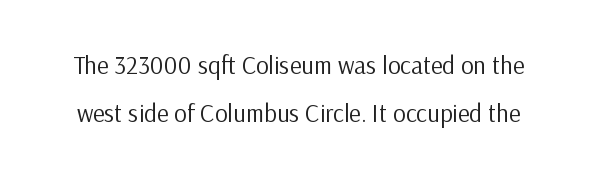
The font sits on the lighter half of the weight spectrum, regular included. Caption: standard tracking, unaltered. Posture: vertical. If you measured baseline to baseline, you'd find a long distance. Letters rest on an invisible, unmarked baseline.
